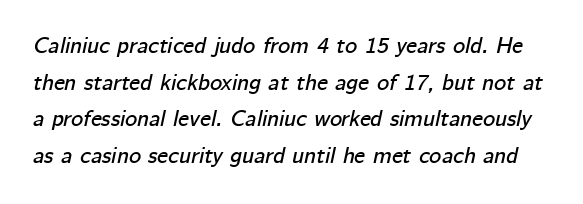
{"italic": "yes", "lean": "right", "slant_degrees": 12, "underline": "no", "line_spacing": "normal", "line_spacing_ratio": 1.59, "letter_spacing": "normal", "letter_spacing_em": 0.0, "glyph_px": 23}
